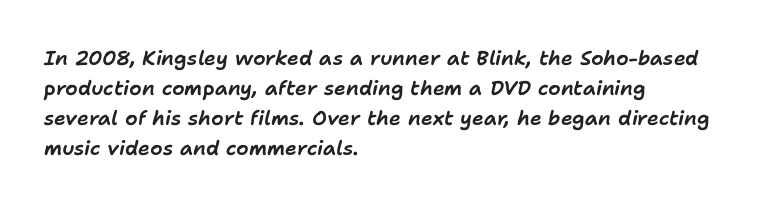
Compared with typical body copy, the letter spacing here is the same. Each row of text sits above clean, open space. The rendering anchors every line to the left-hand side. Characters are canted at an angle relative to the baseline's perpendicular.
